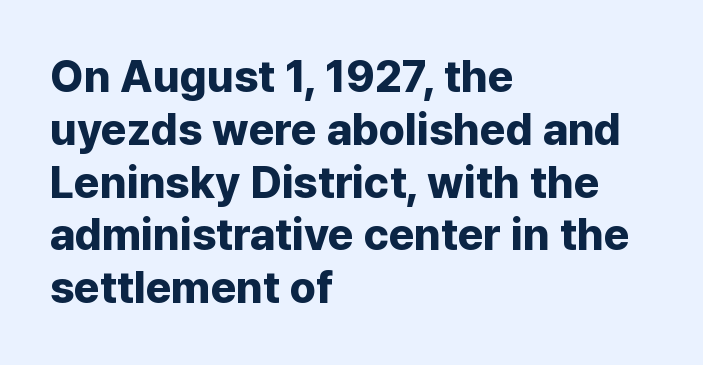
The image shows 44 px bold sans-serif type, upright; set left-aligned, line spacing 1.2x, normal letter spacing, not underlined; low stroke contrast and a medium x-height.
